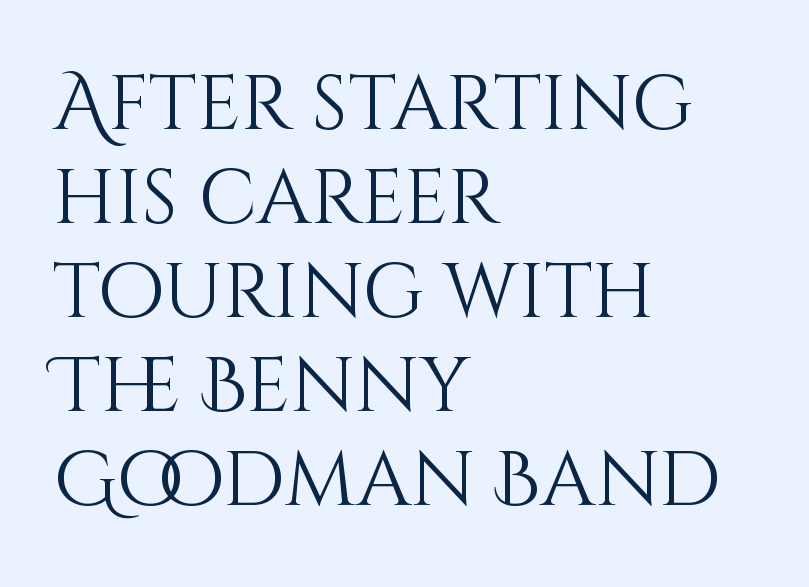
Q: Is the text bold? A: No.
Q: Is the text italic (slanted)? A: No, it is upright.
Q: Is the text underlined? A: No.
Q: How is the paragraph aligned? A: Left-aligned.
Q: Is the spacing between letters normal or unusually wide? A: Normal.
Q: Width (condensed, normal, or wide)? A: Normal.
Q: Stroke contrast? A: Medium.
Q: x-height? A: Large.
Q: Monospaced? A: No.
